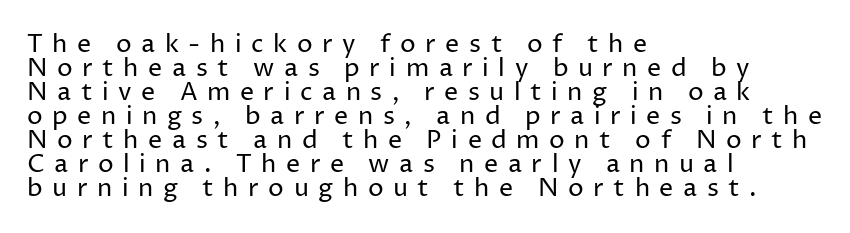
Q: Is the text bold? A: No.
Q: Is the text italic (slanted)? A: No, it is upright.
Q: Is the text underlined? A: No.
Q: How is the paragraph aligned? A: Left-aligned.
Q: Is the spacing between letters normal or unusually wide? A: Unusually wide.
Q: Is the spacing between lines tight, normal or loose? A: Tight.
